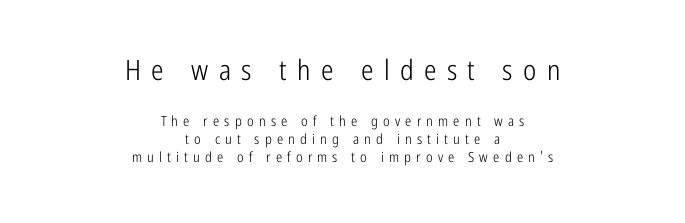
The letters advance in unequal steps, a hallmark of proportional type. Letters rest on an invisible, unmarked baseline. The type family on display is of the sans-serif kind. The space between consecutive lines is moderate. Every row of glyphs is offset so its center matches the block's center. Reading top to bottom, the characters get smaller at the block break.
